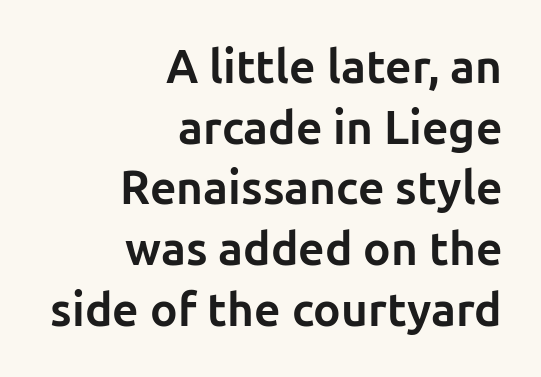
The image shows 46 px bold sans-serif type, upright; set right-aligned, normal line spacing (1.32x), normal letter spacing, not underlined; low stroke contrast and a medium x-height.
